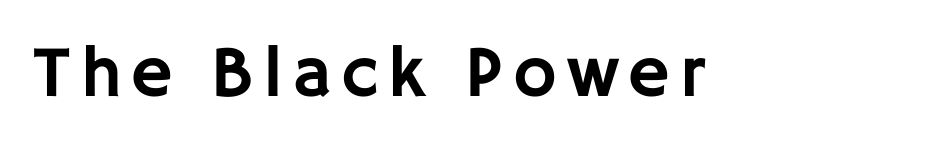
Q: Is the text italic (slanted)? A: No, it is upright.
Q: Is the typeface a serif or a sans-serif typeface? A: Sans-serif.
Q: Is the text underlined? A: No.
Q: Width (condensed, normal, or wide)? A: Normal.
Q: Stroke contrast? A: Low.
Q: x-height? A: Large.
Q: Monospaced? A: No.
